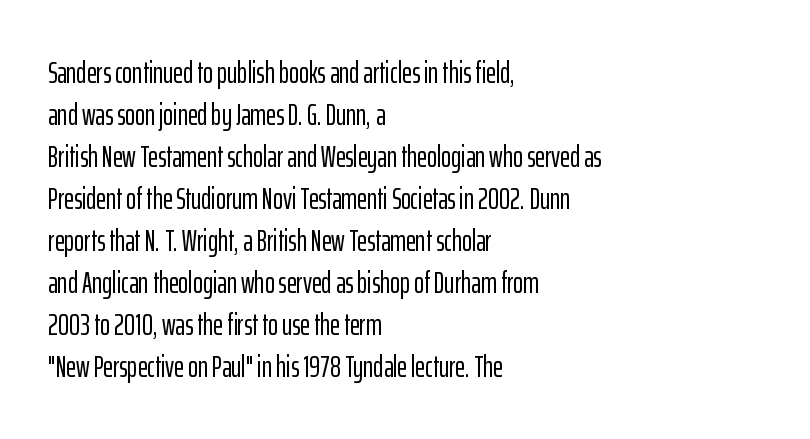
Q: Is the text italic (slanted)? A: No, it is upright.
Q: Is the typeface a serif or a sans-serif typeface? A: Sans-serif.
Q: Is the text underlined? A: No.
Q: How is the paragraph aligned? A: Left-aligned.
Q: Is the spacing between letters normal or unusually wide? A: Normal.
Q: Is the spacing between lines tight, normal or loose? A: Normal.
Q: Width (condensed, normal, or wide)? A: Condensed.
Q: Stroke contrast? A: Low.
Q: x-height? A: Medium.
Q: Monospaced? A: No.
